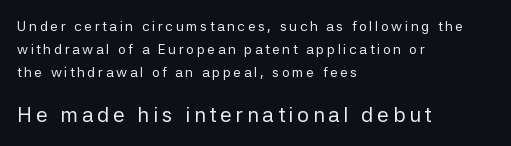
Q: Is the text bold? A: No.
Q: Is the text italic (slanted)? A: No, it is upright.
Q: Is the text underlined? A: No.
Q: How is the paragraph aligned? A: Left-aligned.
Q: Is the spacing between lines tight, normal or loose? A: Normal.
Q: Which block of text is set in a larger size, the first (top) or the second (bottom)? A: The second (bottom) one.
